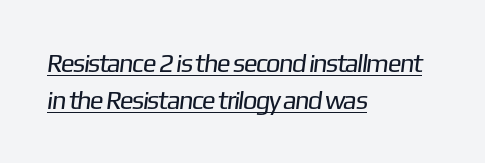
Each stroke keeps to a modest, everyday thickness or less. Like a heading marked for emphasis, these lines bear an underscore. These lines stack with their left ends in a neat column. Default kerning and tracking; the words read as compact shapes. Evenly set lines give the paragraph a standard silhouette.
